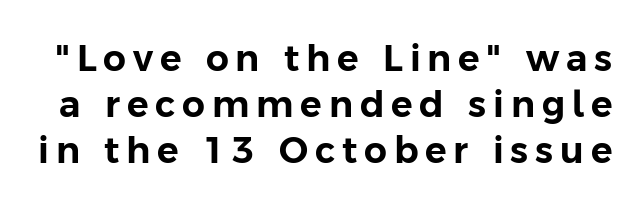
The image shows 36 px sans-serif type, upright; set normal line spacing (1.28x), not underlined; low stroke contrast and a medium x-height.
